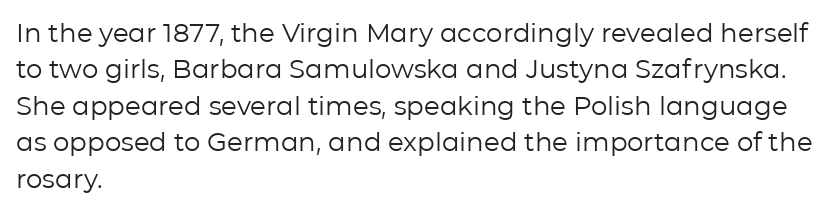
Short and long lines alike share a common starting point at left. The typeface has the unassuming heft of standard copy or less. Is the letter spacing exaggerated? No — it looks like the ordinary default. Has an underline been added? It has not. Posture: vertical.
